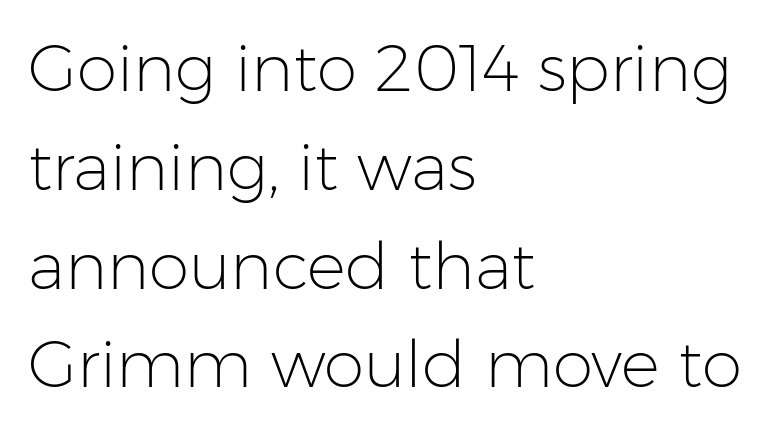
{"serif": "no", "italic": "no", "bold": "no", "weight": "light", "width": "normal", "stroke_contrast": "low", "x_height": "medium", "monospaced": "no", "underline": "no", "align": "left", "line_spacing": "normal", "line_spacing_ratio": 1.52, "letter_spacing": "normal", "letter_spacing_em": 0.0, "glyph_px": 65}
